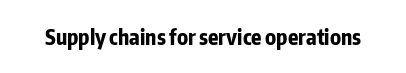
The image shows 21 px bold type, upright; set normal letter spacing, not underlined.
